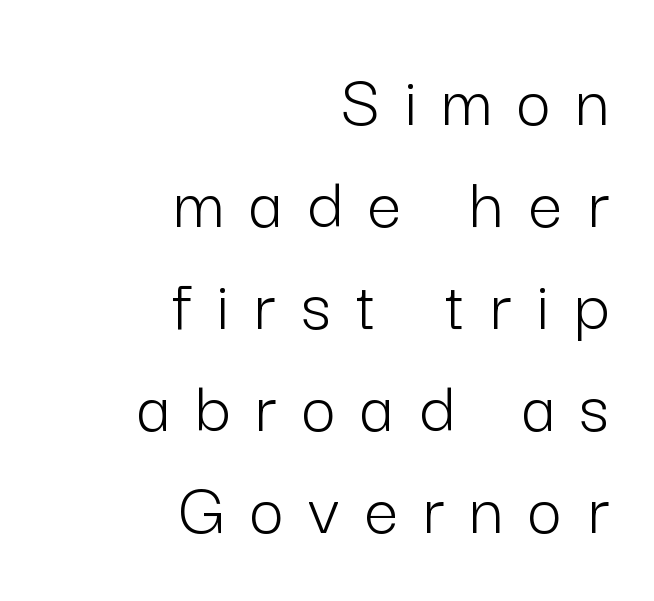
{"serif": "no", "italic": "no", "bold": "no", "weight": "light", "width": "normal", "stroke_contrast": "low", "x_height": "medium", "monospaced": "no", "underline": "no", "align": "right", "line_spacing": "normal", "line_spacing_ratio": 1.36, "letter_spacing": "wide", "letter_spacing_em": 0.34, "glyph_px": 75}
